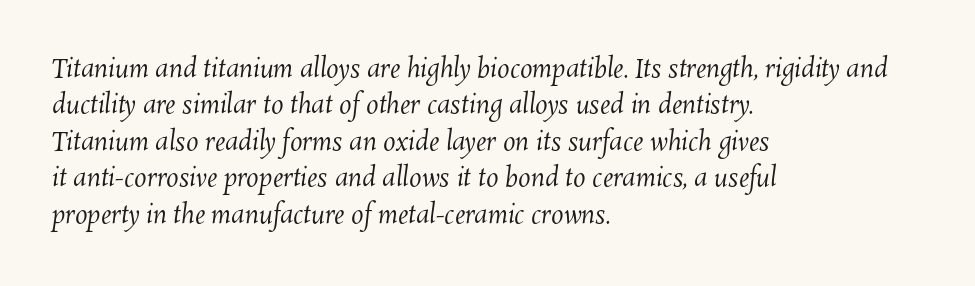
The image shows 25 px text type; set left-aligned, normal line spacing (1.46x), normal letter spacing, not underlined.
